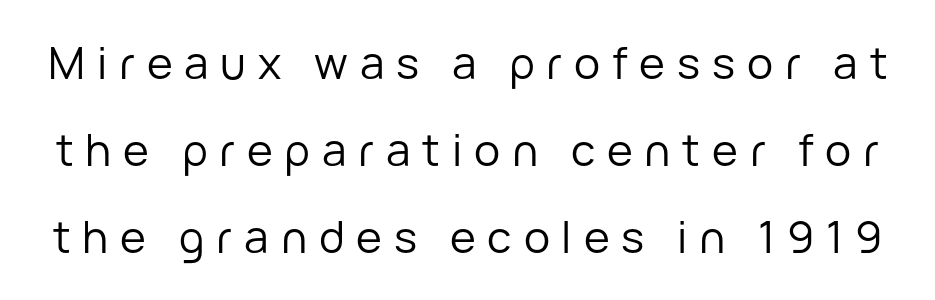
Here the designer chose a conventional face with non-uniform glyph widths. Decoration check: the copy has no underline. This rendering widens character spacing well past its baseline value. The letterforms sit at book weight or below. Quick note: not italic, upright. A sans-serif font was chosen for this passage.
